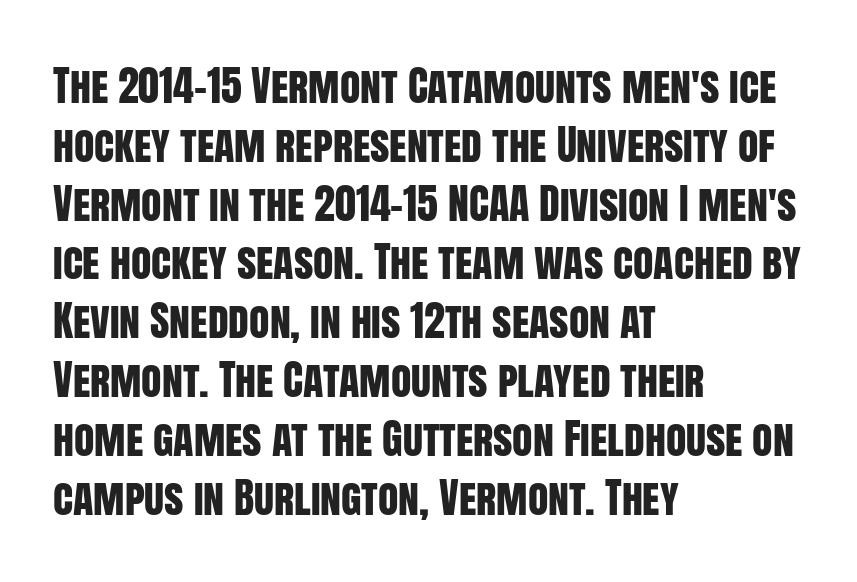
The image shows 42 px condensed sans-serif type, upright; set left-aligned, normal line spacing (1.4x), normal letter spacing, not underlined; low stroke contrast and a large x-height.
